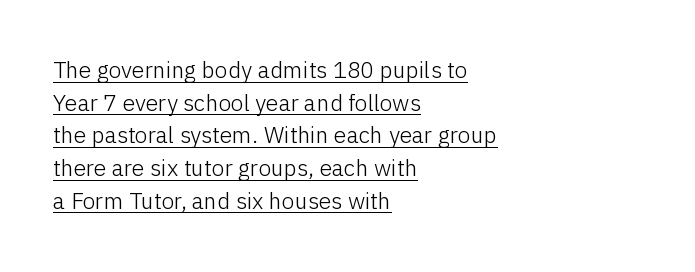
Q: Is the text bold? A: No.
Q: Is the text italic (slanted)? A: No, it is upright.
Q: Is the text underlined? A: Yes.
Q: How is the paragraph aligned? A: Left-aligned.
Q: Is the spacing between letters normal or unusually wide? A: Normal.
Q: Is the spacing between lines tight, normal or loose? A: Normal.
